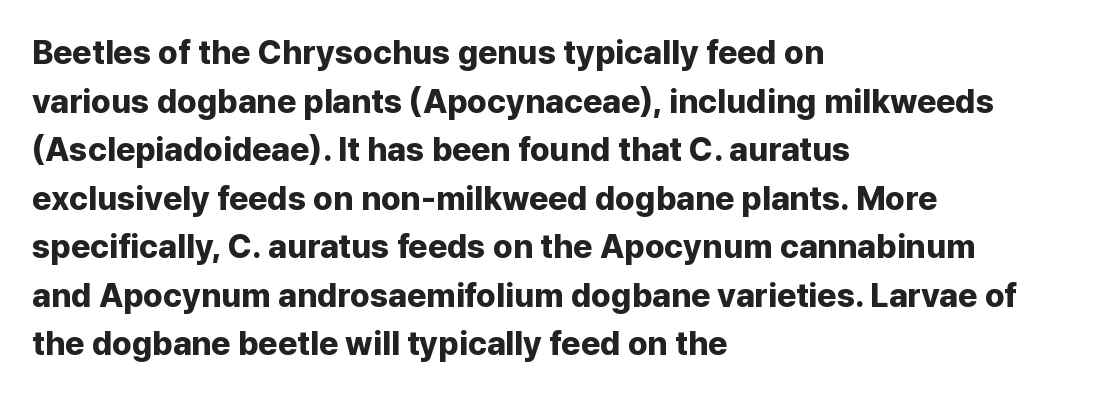
Note: no serifs on the glyphs. The letters stand straight up with perfectly vertical stems. Weight check: bold — yes, fully. The letters advance in unequal steps, a hallmark of proportional type.
